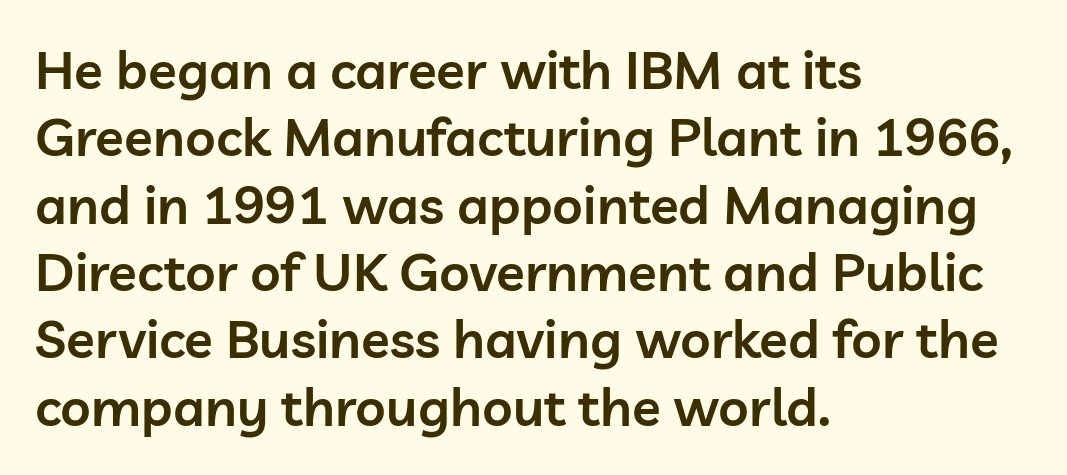
The image shows 53 px semibold sans-serif type, upright; set left-aligned, normal line spacing (1.27x), normal letter spacing, not underlined; low stroke contrast and a medium x-height.
